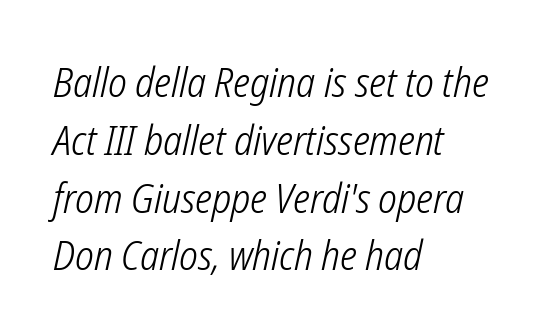
Q: Is the text bold? A: No.
Q: Is the text italic (slanted)? A: Yes, it leans right by about 12 degrees.
Q: Is the text underlined? A: No.
Q: How is the paragraph aligned? A: Left-aligned.
Q: Is the spacing between letters normal or unusually wide? A: Normal.
Q: Is the spacing between lines tight, normal or loose? A: Normal.
Q: Width (condensed, normal, or wide)? A: Condensed.
Q: Stroke contrast? A: Low.
Q: x-height? A: Medium.
Q: Monospaced? A: No.
